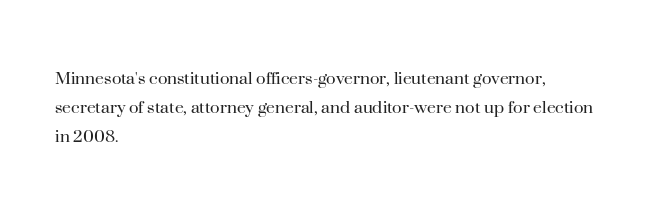
Q: Is the text bold? A: No.
Q: Is the text italic (slanted)? A: No, it is upright.
Q: Is the text underlined? A: No.
Q: How is the paragraph aligned? A: Left-aligned.
Q: Is the spacing between letters normal or unusually wide? A: Normal.
Q: Is the spacing between lines tight, normal or loose? A: Normal.
